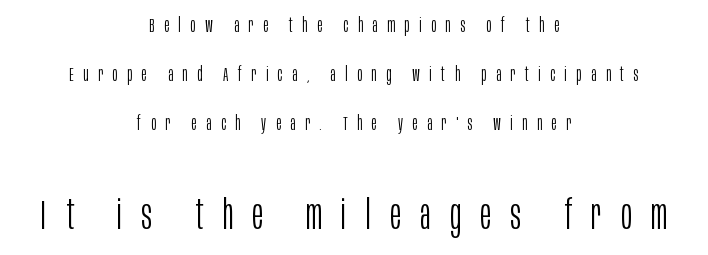
{"serif": "no", "italic": "no", "bold": "no", "weight": "light", "width": "condensed", "stroke_contrast": "low", "x_height": "large", "monospaced": "no", "underline": "no", "align": "center", "line_spacing": "loose", "line_spacing_ratio": 2.45, "letter_spacing": "wide", "letter_spacing_em": 0.47, "larger_block": "second", "size_ratio": 2.05, "glyph_px": 41}
